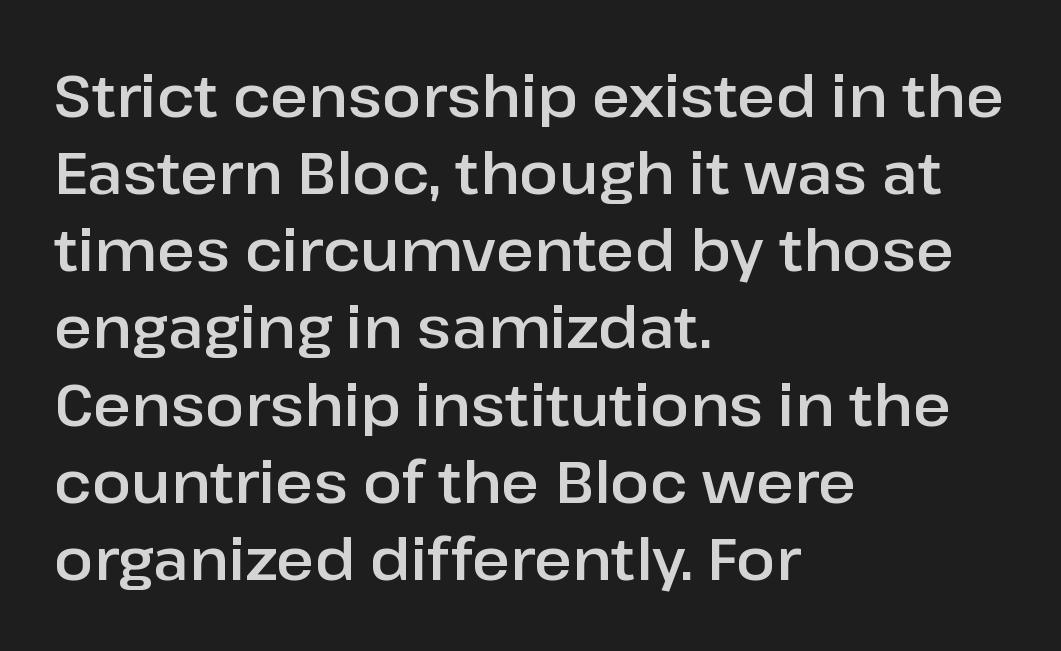
Q: Is the text italic (slanted)? A: No, it is upright.
Q: Is the typeface a serif or a sans-serif typeface? A: Sans-serif.
Q: Is the text underlined? A: No.
Q: How is the paragraph aligned? A: Left-aligned.
Q: Is the spacing between letters normal or unusually wide? A: Normal.
Q: Is the spacing between lines tight, normal or loose? A: Normal.
Q: Width (condensed, normal, or wide)? A: Normal.
Q: Stroke contrast? A: Low.
Q: x-height? A: Medium.
Q: Monospaced? A: No.
